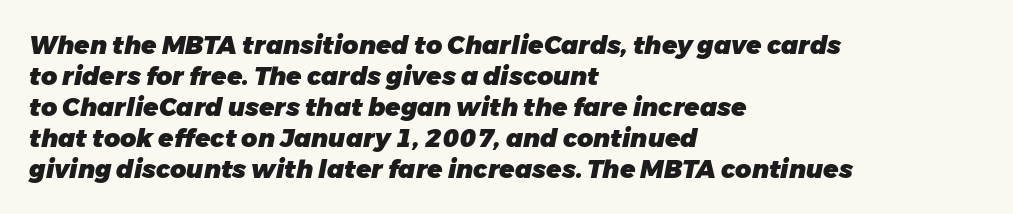
The image shows 25 px bold type, italic (leaning right); set left-aligned, line spacing 1.24x, normal letter spacing, not underlined.
